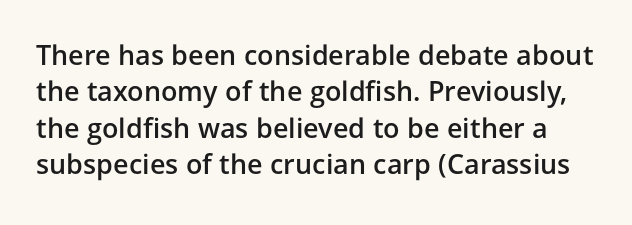
The image shows 27 px text type, upright; set normal line spacing (1.35x), normal letter spacing, not underlined.
